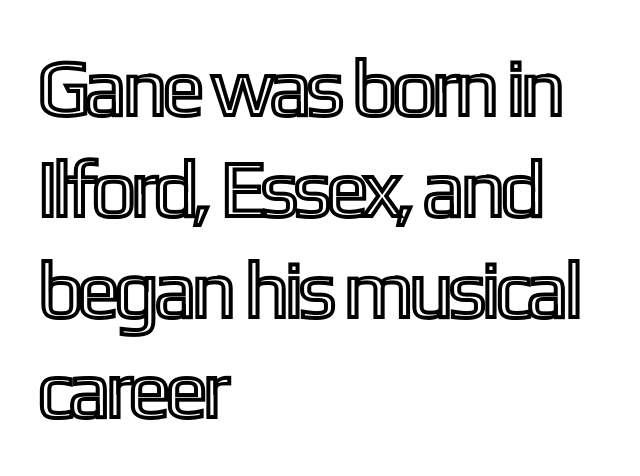
{"italic": "no", "width": "condensed", "x_height": "medium", "monospaced": "no", "underline": "no", "align": "left", "line_spacing": "normal", "line_spacing_ratio": 1.26, "letter_spacing": "normal", "letter_spacing_em": 0.0, "glyph_px": 80}
